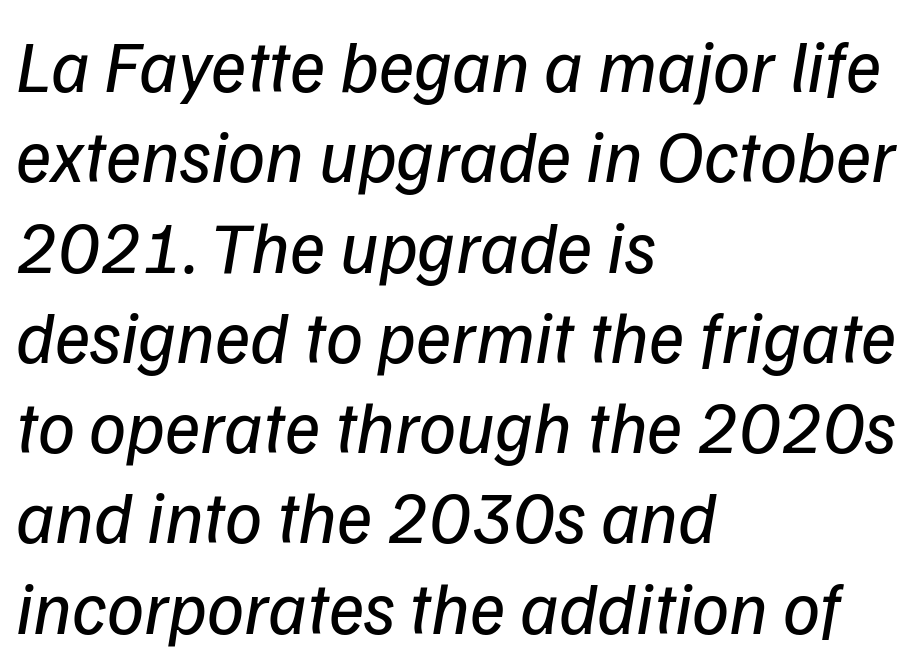
Q: Is the text bold? A: No.
Q: Is the typeface a serif or a sans-serif typeface? A: Sans-serif.
Q: Is the text underlined? A: No.
Q: How is the paragraph aligned? A: Left-aligned.
Q: Is the spacing between letters normal or unusually wide? A: Normal.
Q: Width (condensed, normal, or wide)? A: Normal.
Q: Stroke contrast? A: Low.
Q: x-height? A: Medium.
Q: Monospaced? A: No.
